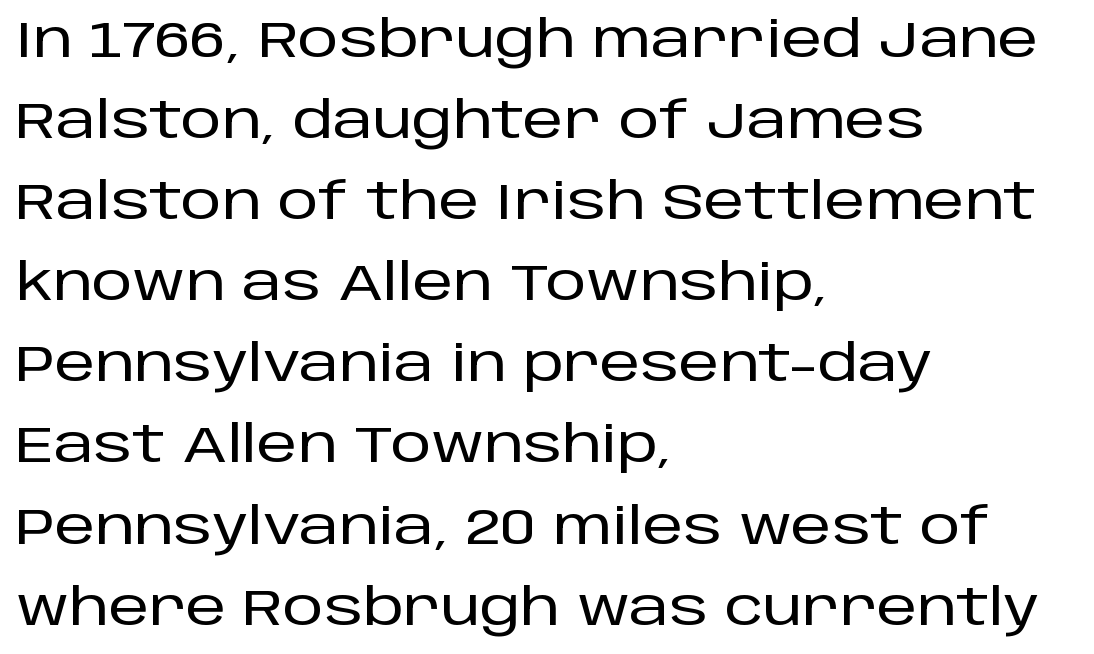
A student would call this left alignment; a typographer would say flush left, rag right. A typesetter would call this leading conventional body-copy spacing. Nope, no serifs anywhere on these letters. Nobody touched the tracking dial on this one.
